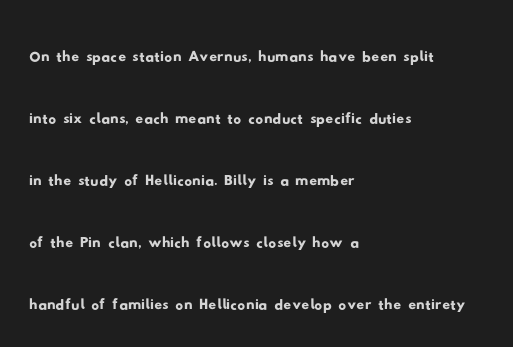
Glyph-to-glyph distance matches everyday printed text. These lines are set flush left with a ragged right edge. Looks like regular typesetting: each glyph gets only the width it needs. Anything drawn beneath the words? Only blank space.
